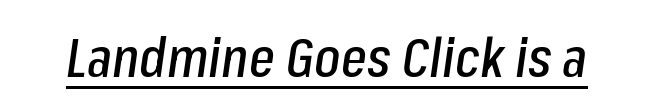
The image shows 55 px condensed type, italic (leaning right); set normal letter spacing, underlined; low stroke contrast and a medium x-height.
